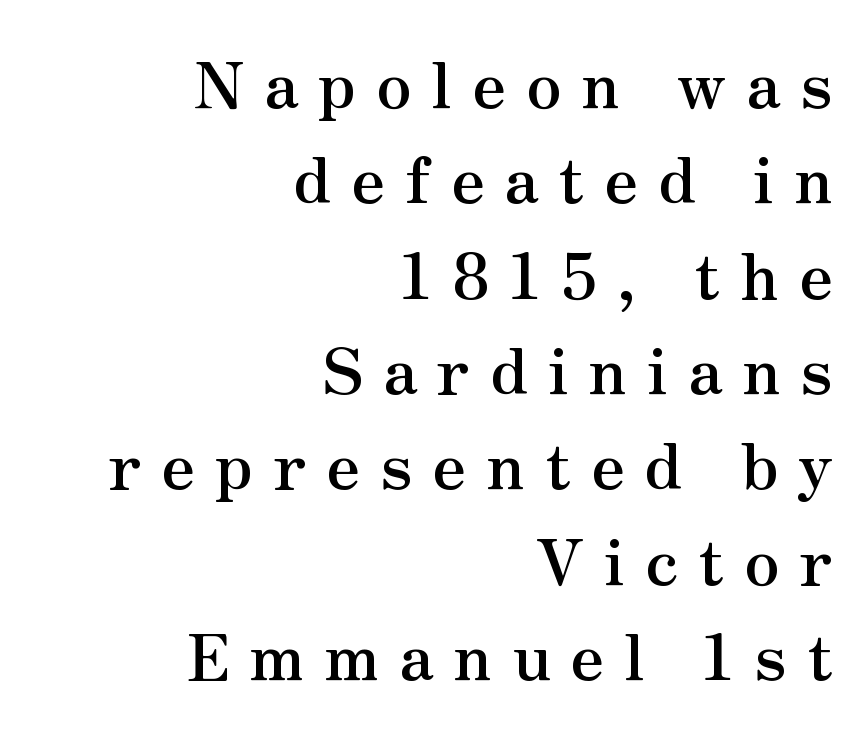
The image shows 64 px semibold serif type, upright; set right-aligned, normal line spacing (1.49x), unusually wide letter spacing (+0.31 em), not underlined; medium stroke contrast and a small x-height.
